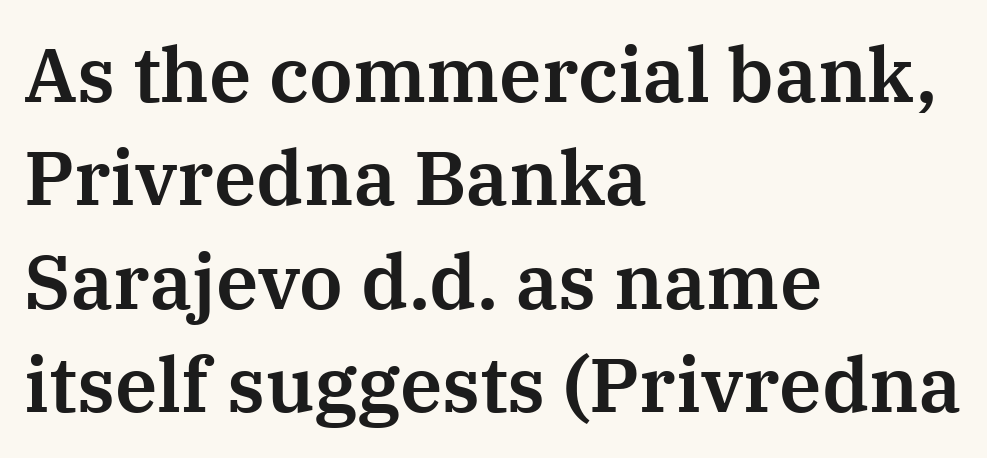
Q: Is the text italic (slanted)? A: No, it is upright.
Q: Is the typeface a serif or a sans-serif typeface? A: Serif.
Q: Is the text underlined? A: No.
Q: How is the paragraph aligned? A: Left-aligned.
Q: Is the spacing between letters normal or unusually wide? A: Normal.
Q: Is the spacing between lines tight, normal or loose? A: Normal.
Q: Width (condensed, normal, or wide)? A: Normal.
Q: Stroke contrast? A: Medium.
Q: x-height? A: Medium.
Q: Monospaced? A: No.
